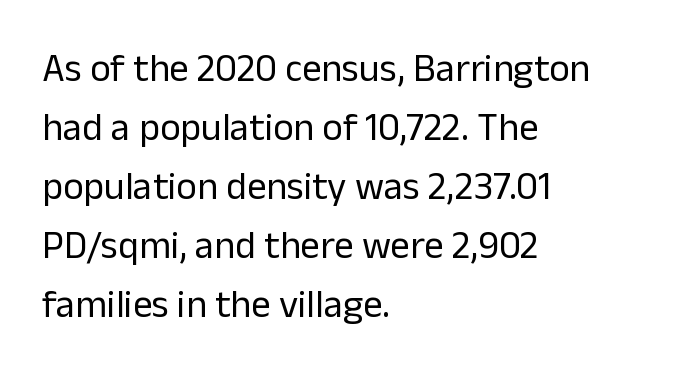
The image shows 39 px regular-weight sans-serif type, upright; set left-aligned, normal line spacing (1.51x), normal letter spacing, not underlined; low stroke contrast and a medium x-height.
